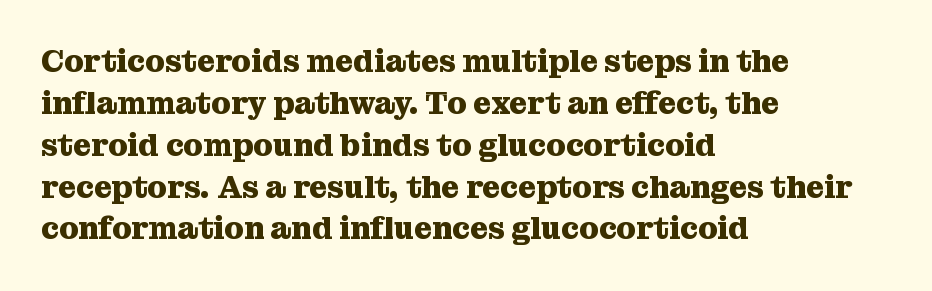
The image shows 31 px heavy serif type, upright; set left-aligned, normal line spacing (1.35x), normal letter spacing, not underlined; medium stroke contrast and a medium x-height.
